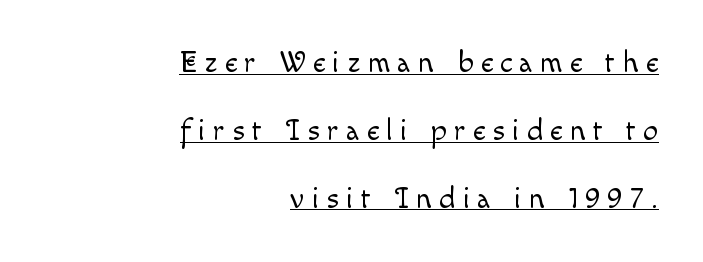
The image shows 30 px light type, upright; set right-aligned, loose line spacing (2.26x), unusually wide letter spacing (+0.24 em), underlined; a small x-height.
